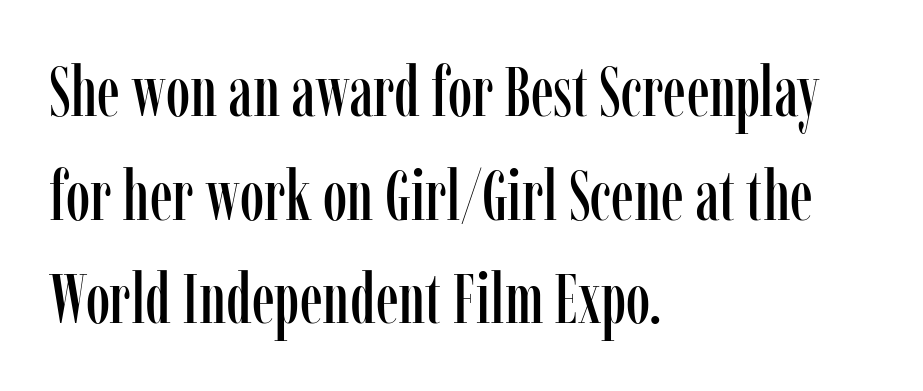
{"serif": "yes", "italic": "no", "width": "condensed", "stroke_contrast": "low", "x_height": "medium", "monospaced": "no", "underline": "no", "align": "left", "line_spacing": "normal", "line_spacing_ratio": 1.48, "letter_spacing": "normal", "letter_spacing_em": 0.0, "glyph_px": 70}
